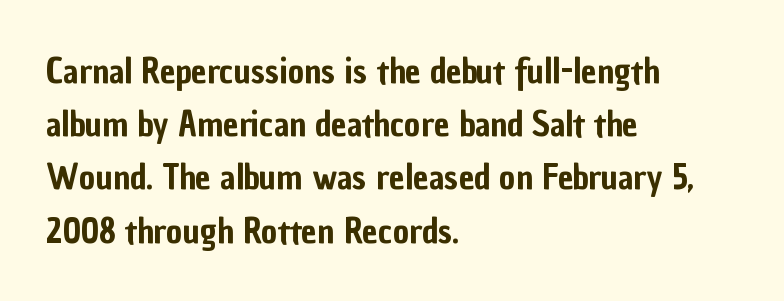
The rendering uses natural spacing where letterforms have individual widths. Nobody touched the tracking dial on this one. Nope, not italic — everything's standing straight. The space directly below the letters is spotless.
